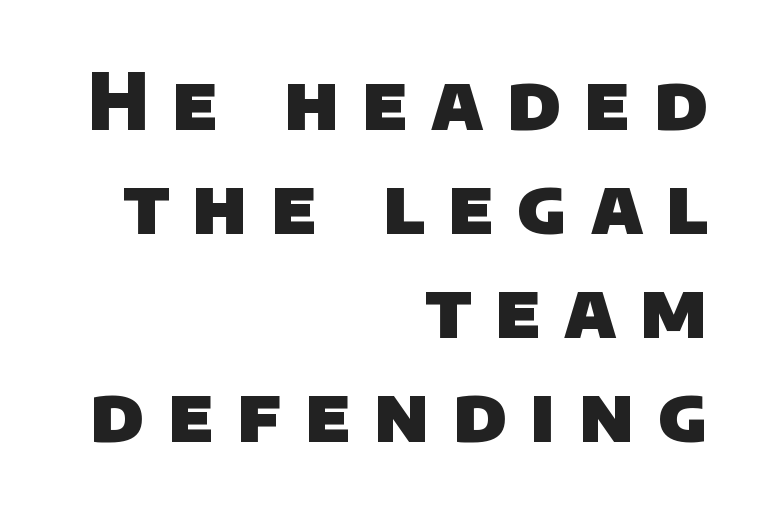
{"serif": "no", "bold": "yes", "weight": "heavy", "width": "normal", "stroke_contrast": "low", "x_height": "large", "monospaced": "no", "underline": "no", "align": "right", "line_spacing": "normal", "line_spacing_ratio": 1.35, "letter_spacing": "wide", "letter_spacing_em": 0.3, "glyph_px": 77}
